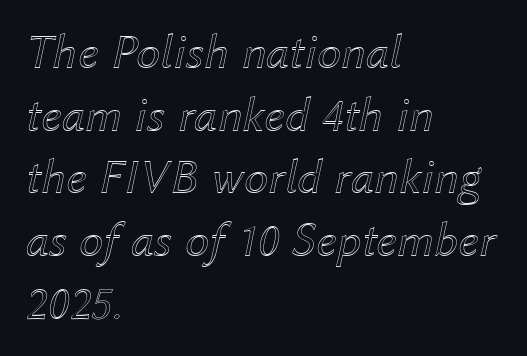
{"italic": "yes", "lean": "right", "slant_degrees": 12, "width": "normal", "x_height": "medium", "monospaced": "no", "underline": "no", "align": "left", "line_spacing": "normal", "line_spacing_ratio": 1.28, "letter_spacing": "normal", "letter_spacing_em": 0.0, "glyph_px": 49}
